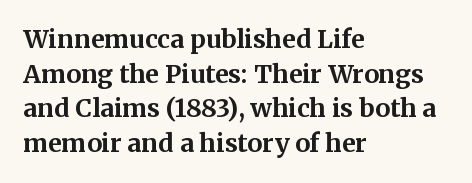
{"italic": "no", "bold": "yes", "underline": "no", "align": "left", "line_spacing": "normal", "line_spacing_ratio": 1.39, "letter_spacing": "normal", "letter_spacing_em": 0.0, "glyph_px": 25}
